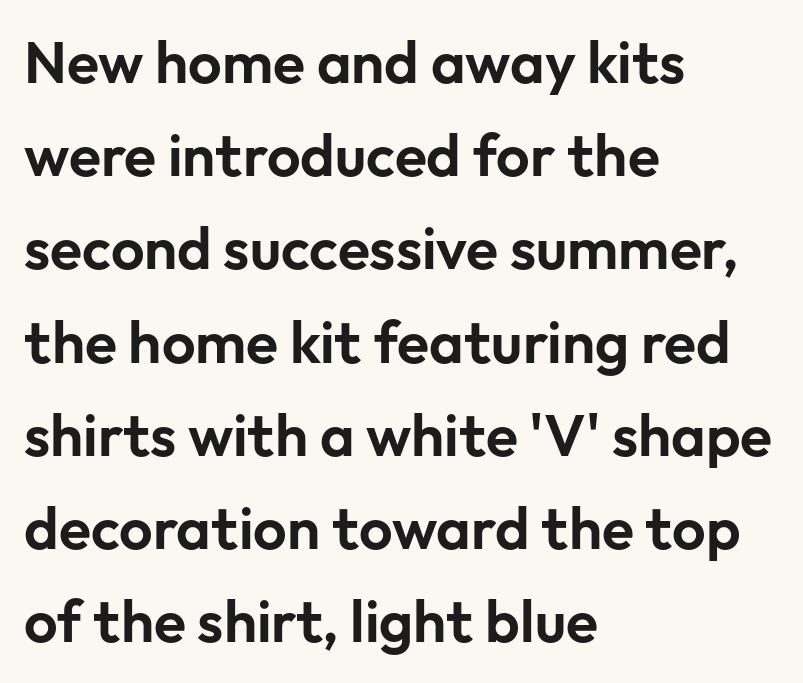
{"serif": "no", "italic": "no", "width": "normal", "stroke_contrast": "low", "x_height": "medium", "monospaced": "no", "underline": "no", "align": "left", "line_spacing": "normal", "line_spacing_ratio": 1.58, "letter_spacing": "normal", "letter_spacing_em": 0.0, "glyph_px": 59}
